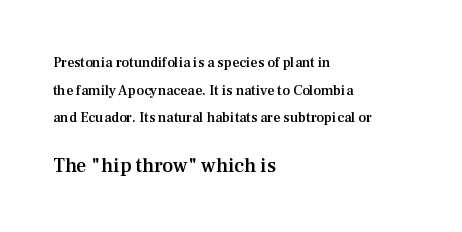
Does the leading feel generous? Absolutely, it's lavish. Characters follow at the spacing the type designer built in. Top chunk: small. Bottom chunk: large. Horizontally, the lines are justified to the leading edge only. The typography opts for an upright posture over an oblique one. Words float on clear page, feet unadorned.
